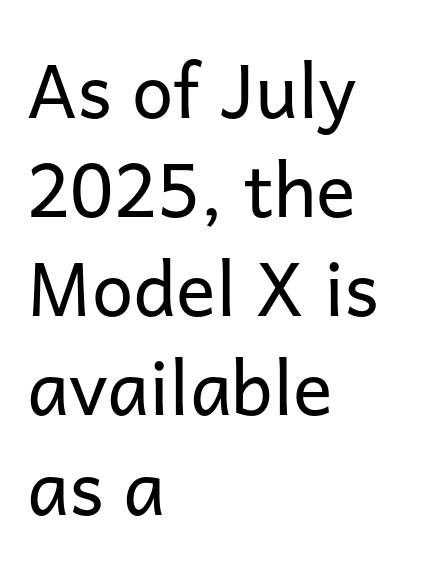
{"serif": "no", "italic": "no", "bold": "no", "weight": "regular", "width": "normal", "stroke_contrast": "low", "x_height": "medium", "monospaced": "no", "underline": "no", "align": "left", "line_spacing": "normal", "line_spacing_ratio": 1.34, "letter_spacing": "normal", "letter_spacing_em": 0.0, "glyph_px": 74}
